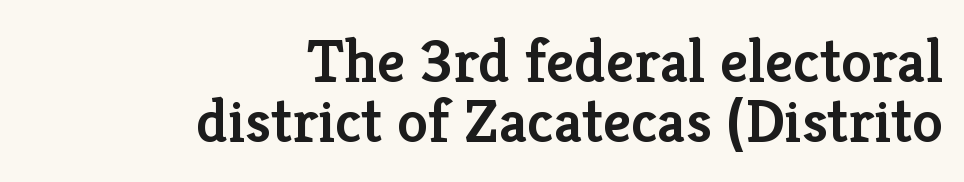
The image shows 62 px semibold serif type, upright; set right-aligned, tight line spacing (0.97x), normal letter spacing, not underlined; low stroke contrast and a medium x-height.
